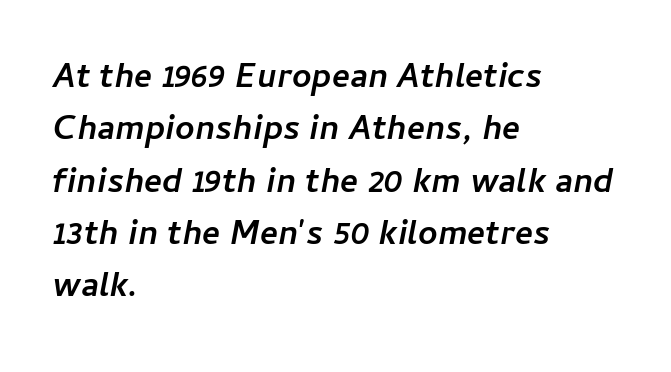
The image shows 34 px semibold type, italic (leaning right); set left-aligned, normal line spacing (1.54x), normal letter spacing, not underlined; low stroke contrast and a medium x-height.
